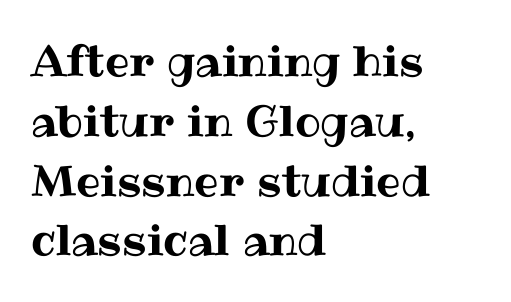
The image shows 43 px text type, upright; set left-aligned, normal line spacing (1.39x), normal letter spacing, not underlined; medium stroke contrast and a medium x-height.
